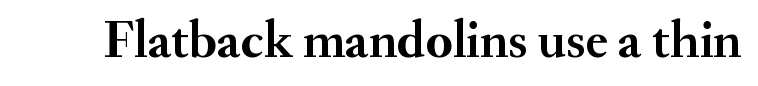
Q: Is the text bold? A: Yes.
Q: Is the text italic (slanted)? A: No, it is upright.
Q: Is the typeface a serif or a sans-serif typeface? A: Serif.
Q: Is the text underlined? A: No.
Q: Is the spacing between letters normal or unusually wide? A: Normal.
Q: Width (condensed, normal, or wide)? A: Normal.
Q: Stroke contrast? A: Medium.
Q: x-height? A: Small.
Q: Monospaced? A: No.
